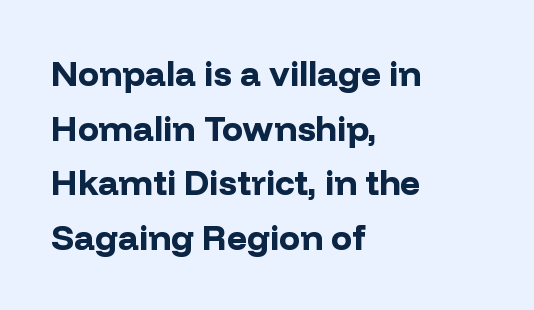
The image shows 35 px bold sans-serif type, upright; set left-aligned, normal line spacing (1.56x), normal letter spacing, not underlined; low stroke contrast and a medium x-height.
